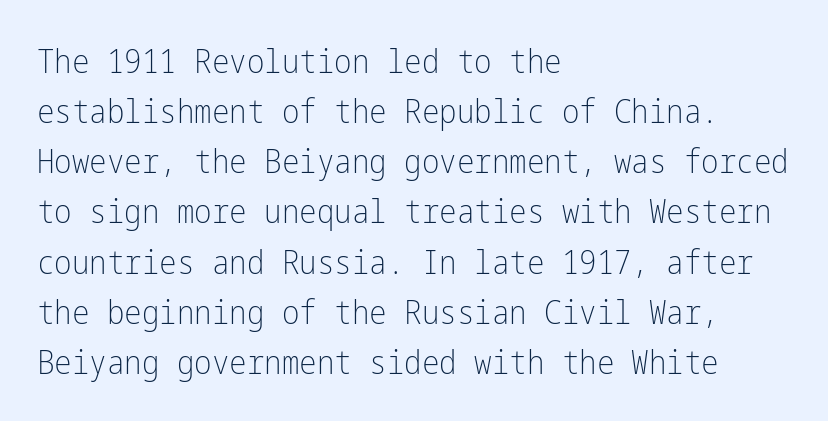
Q: Is the text bold? A: No.
Q: Is the text italic (slanted)? A: No, it is upright.
Q: Is the typeface a serif or a sans-serif typeface? A: Sans-serif.
Q: Is the text underlined? A: No.
Q: How is the paragraph aligned? A: Left-aligned.
Q: Is the spacing between letters normal or unusually wide? A: Normal.
Q: Is the spacing between lines tight, normal or loose? A: Normal.
Q: Width (condensed, normal, or wide)? A: Condensed.
Q: Stroke contrast? A: Low.
Q: x-height? A: Medium.
